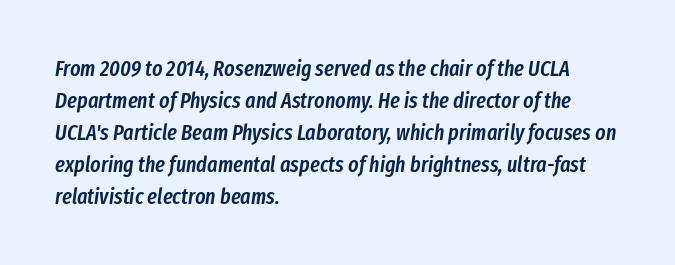
Successive baselines arrive at the customary interval. The letters are slanted; this is an italic face. Beneath every word, the page is bare. A classic flush-left, rag-right setting is used for this passage. The letters are semibold — heavier than regular but short of a full bold. Letter spacing: default.
